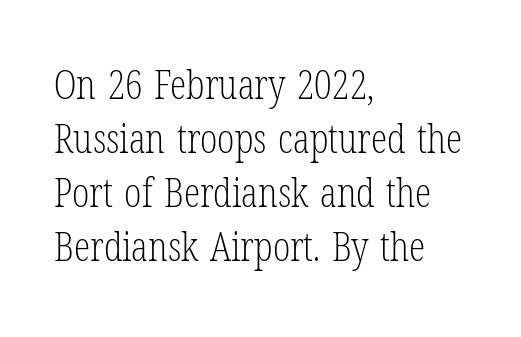
The type family on display is of the serif kind. Does the leading feel generous? No, just average. Alignment: flush left. In terms of letterspacing, this is plain default setting.
